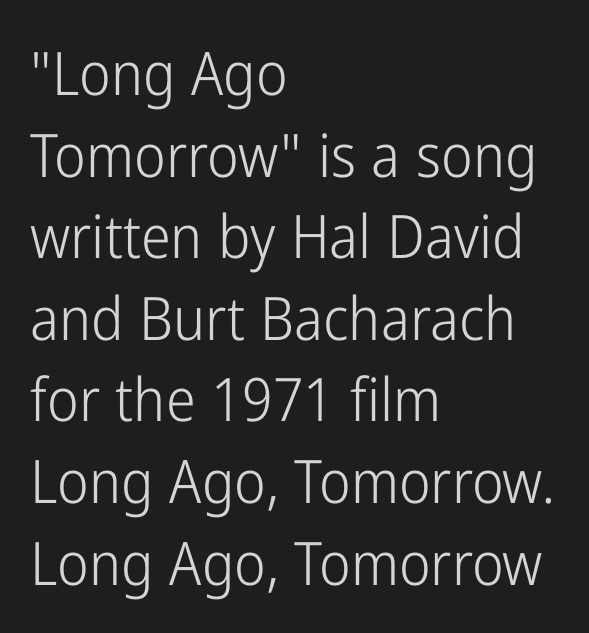
The image shows 60 px light, condensed sans-serif type, upright; set left-aligned, normal line spacing (1.36x), normal letter spacing, not underlined; low stroke contrast and a medium x-height.
